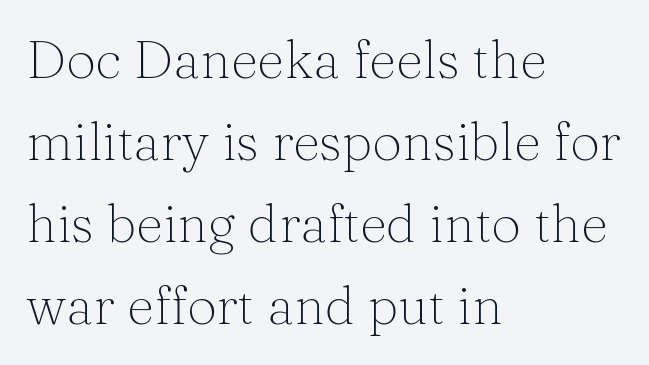
{"serif": "yes", "italic": "no", "bold": "no", "weight": "light", "width": "normal", "stroke_contrast": "medium", "x_height": "medium", "monospaced": "no", "underline": "no", "align": "left", "line_spacing": "normal", "line_spacing_ratio": 1.55, "letter_spacing": "normal", "letter_spacing_em": 0.0, "glyph_px": 53}
